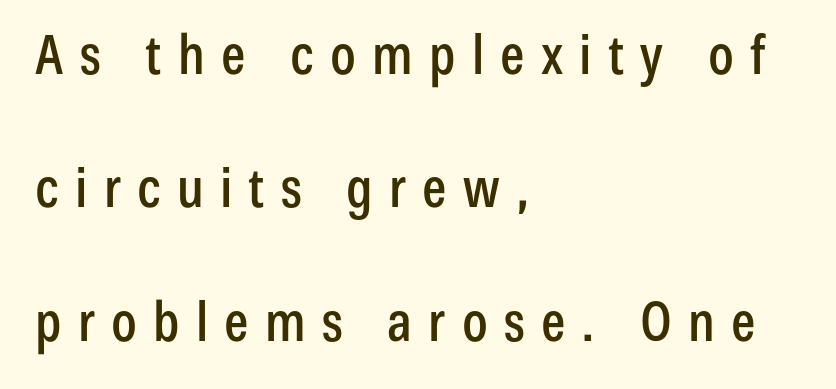
Q: Is the text italic (slanted)? A: No, it is upright.
Q: Is the typeface a serif or a sans-serif typeface? A: Sans-serif.
Q: Is the text underlined? A: No.
Q: How is the paragraph aligned? A: Left-aligned.
Q: Is the spacing between letters normal or unusually wide? A: Unusually wide.
Q: Is the spacing between lines tight, normal or loose? A: Loose.
Q: Width (condensed, normal, or wide)? A: Condensed.
Q: Stroke contrast? A: Low.
Q: x-height? A: Medium.
Q: Monospaced? A: No.
